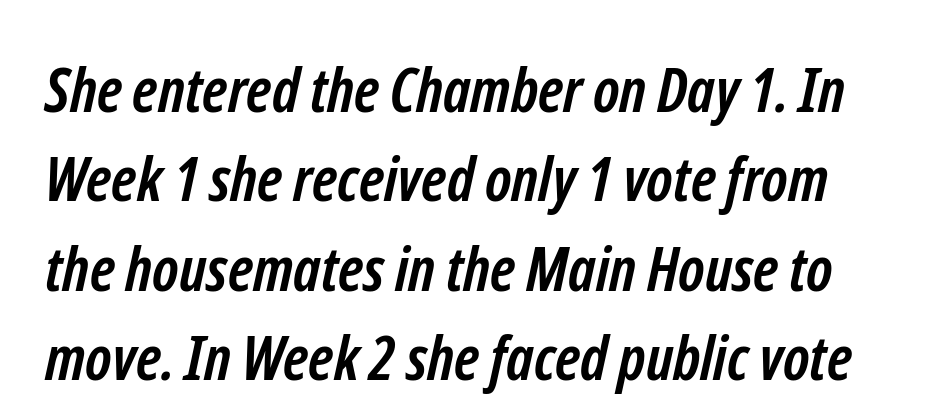
Q: Is the text bold? A: Yes.
Q: Is the typeface a serif or a sans-serif typeface? A: Sans-serif.
Q: Is the text underlined? A: No.
Q: Is the spacing between letters normal or unusually wide? A: Normal.
Q: Is the spacing between lines tight, normal or loose? A: Normal.
Q: Width (condensed, normal, or wide)? A: Condensed.
Q: Stroke contrast? A: Low.
Q: x-height? A: Medium.
Q: Monospaced? A: No.
